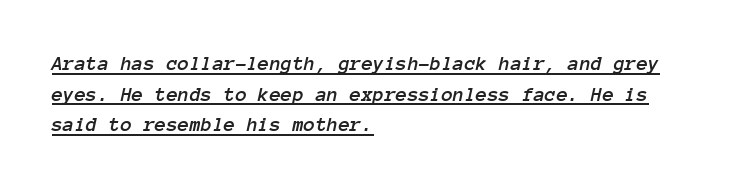
Q: Is the text italic (slanted)? A: Yes, it leans right by about 12 degrees.
Q: Is the text underlined? A: Yes.
Q: How is the paragraph aligned? A: Left-aligned.
Q: Is the spacing between letters normal or unusually wide? A: Normal.
Q: Is the spacing between lines tight, normal or loose? A: Normal.
